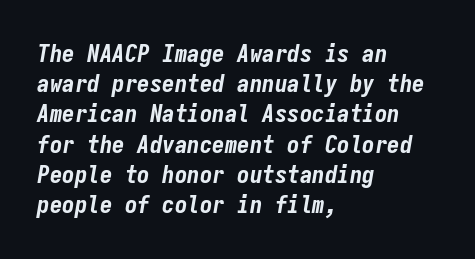
The gaps between neighbouring characters are ordinary and unremarkable. Glance below the letters and you will spot only blank space. Thick stems and heavy bowls — unmistakably bold. Caption: multi-line text, flush left, ragged right.
